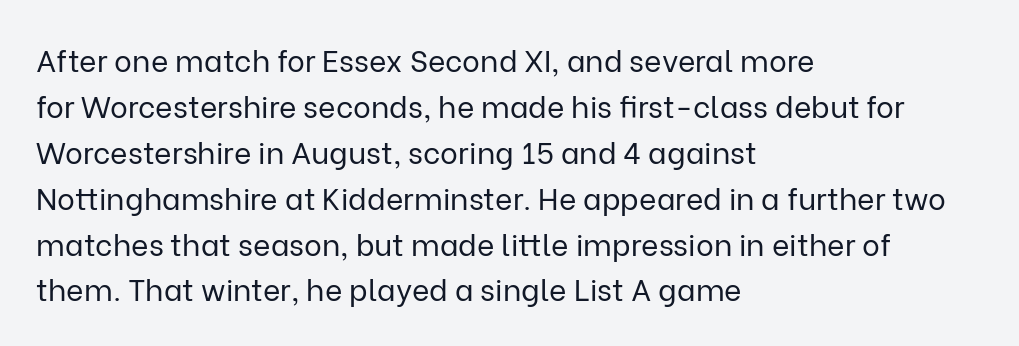
The block of text has a typical density, with ordinary space between rows. A typesetter would call this proportional, since set widths differ per character. Standard letterfit; no display-style spreading of the glyphs. This rendering employs a face without finishing strokes, i.e., a sans-serif. Every stem runs plumb, perpendicular to the baseline.
